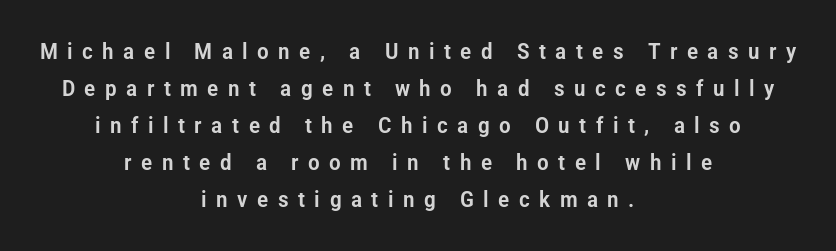
Both edges are ragged and mirror each other, which tells us the setting is centered. Glyph-to-glyph distance is far greater than everyday printed text. Just letters on the line, the space beneath them empty. How would I describe the line gaps? Plain and ordinary. In terms of posture, this sample is upright.
